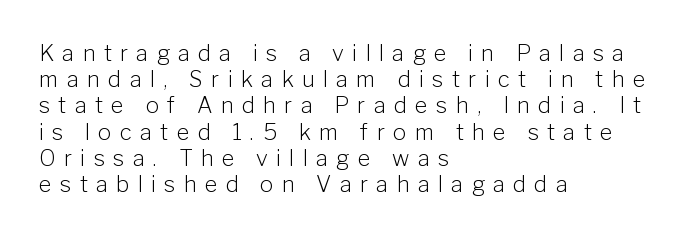
Q: Is the text bold? A: No.
Q: Is the text italic (slanted)? A: No, it is upright.
Q: Is the text underlined? A: No.
Q: How is the paragraph aligned? A: Left-aligned.
Q: Is the spacing between letters normal or unusually wide? A: Unusually wide.
